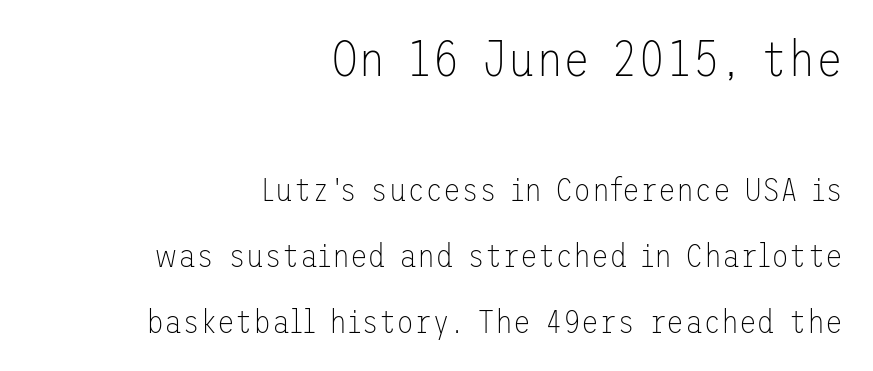
{"serif": "no", "italic": "no", "bold": "no", "weight": "thin", "width": "normal", "stroke_contrast": "low", "x_height": "medium", "underline": "no", "align": "right", "line_spacing": "loose", "line_spacing_ratio": 2.0, "letter_spacing": "normal", "letter_spacing_em": 0.0, "larger_block": "first", "size_ratio": 1.52, "glyph_px": 50}
